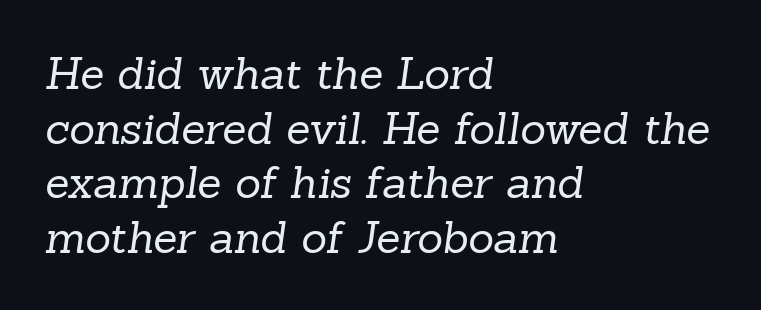
{"serif": "yes", "bold": "no", "weight": "regular", "width": "normal", "stroke_contrast": "low", "x_height": "medium", "monospaced": "no", "underline": "no", "align": "left", "line_spacing_ratio": 1.24, "letter_spacing": "normal", "letter_spacing_em": 0.0, "glyph_px": 44}
